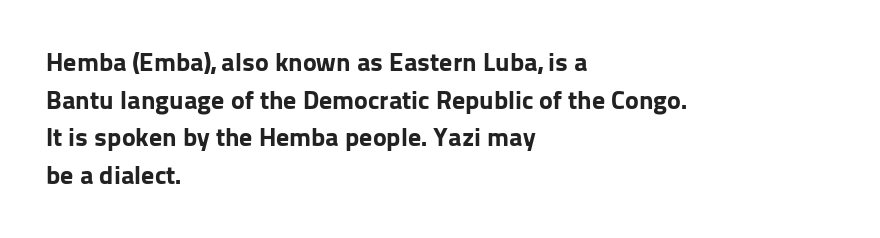
On the weight axis this lands at bold, roughly 700. Words float on clear page, feet unadorned. Interline gaps are of average width in this sample. The rendering keeps characters at their native spacing. In terms of posture, this sample is upright.
